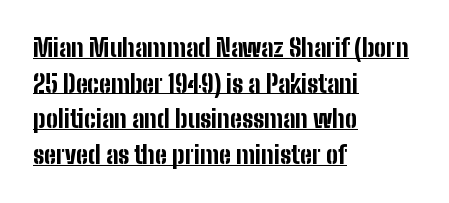
{"italic": "no", "bold": "yes", "underline": "yes", "align": "left", "line_spacing": "normal", "line_spacing_ratio": 1.48, "letter_spacing": "normal", "letter_spacing_em": 0.0, "glyph_px": 24}
